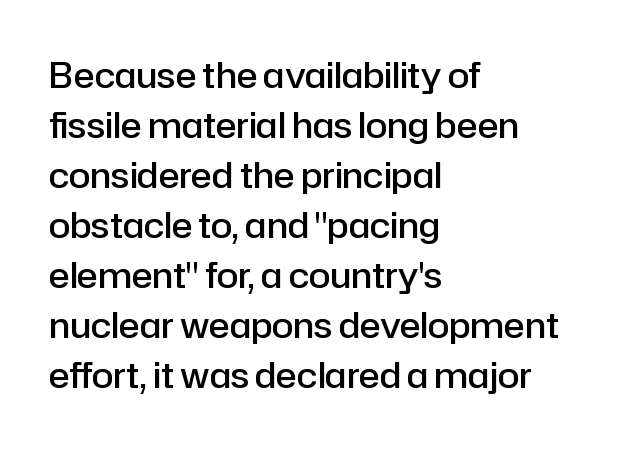
Q: Is the text bold? A: Semi-bold.
Q: Is the text italic (slanted)? A: No, it is upright.
Q: Is the typeface a serif or a sans-serif typeface? A: Sans-serif.
Q: Is the text underlined? A: No.
Q: How is the paragraph aligned? A: Left-aligned.
Q: Is the spacing between letters normal or unusually wide? A: Normal.
Q: Is the spacing between lines tight, normal or loose? A: Normal.
Q: Width (condensed, normal, or wide)? A: Normal.
Q: Stroke contrast? A: Low.
Q: x-height? A: Medium.
Q: Monospaced? A: No.
